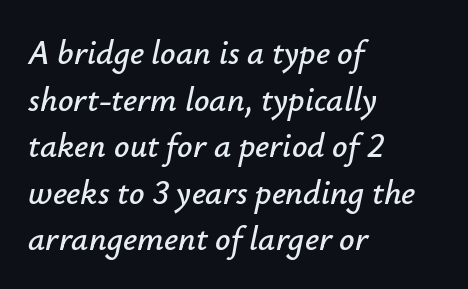
{"italic": "yes", "lean": "right", "slant_degrees": 12, "width": "normal", "stroke_contrast": "low", "x_height": "small", "monospaced": "no", "underline": "no", "align": "left", "line_spacing": "normal", "line_spacing_ratio": 1.37, "letter_spacing": "normal", "letter_spacing_em": 0.0, "glyph_px": 34}
